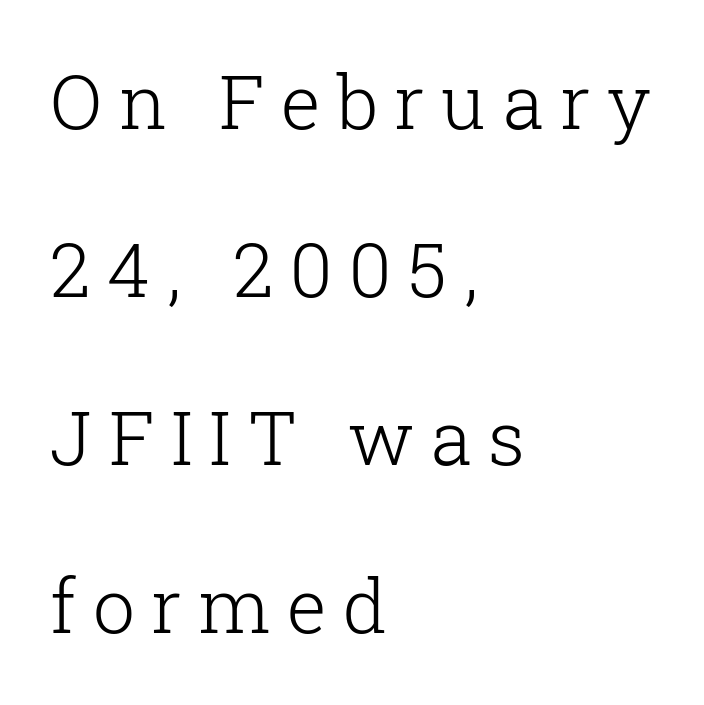
The image shows 75 px light serif type, upright; set left-aligned, loose line spacing (2.24x), unusually wide letter spacing (+0.22 em), not underlined; low stroke contrast and a medium x-height.
